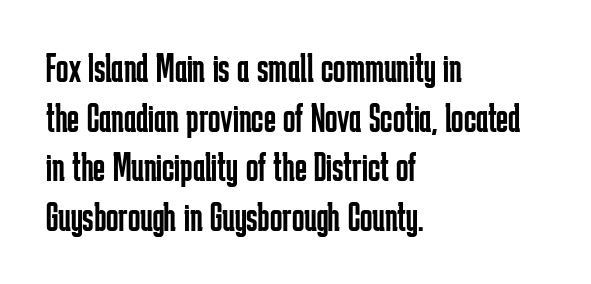
{"serif": "no", "italic": "no", "bold": "no", "weight": "regular", "width": "condensed", "stroke_contrast": "low", "x_height": "medium", "monospaced": "no", "underline": "no", "align": "left", "line_spacing_ratio": 1.21, "letter_spacing": "normal", "letter_spacing_em": 0.0, "glyph_px": 41}
